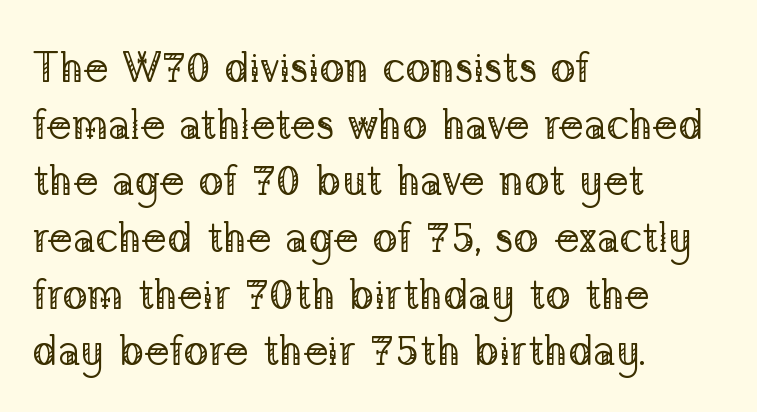
Think of a printed novel: that variable character pitch is what you see here. Observe the ordinary spacing: letters are neighbours, not strangers. Notice how descenders clear the ascenders below comfortably — that's standard leading. These glyphs show unthickened strokes, regular width or finer. The passage shown is typeset with a serif family. Notice how the stems are strictly vertical — no italics here.
